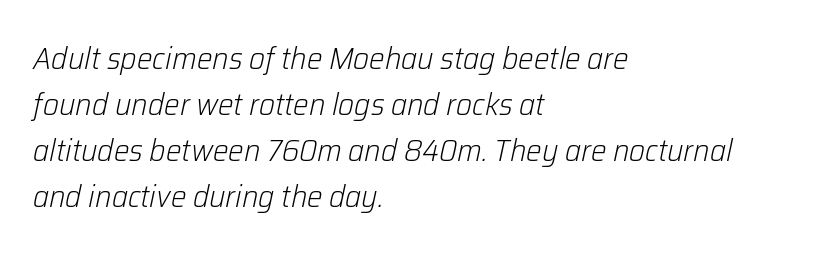
Q: Is the text bold? A: No.
Q: Is the text italic (slanted)? A: Yes, it leans right by about 12 degrees.
Q: Is the text underlined? A: No.
Q: How is the paragraph aligned? A: Left-aligned.
Q: Is the spacing between letters normal or unusually wide? A: Normal.
Q: Is the spacing between lines tight, normal or loose? A: Normal.
Q: Width (condensed, normal, or wide)? A: Normal.
Q: Stroke contrast? A: Low.
Q: x-height? A: Medium.
Q: Monospaced? A: No.
